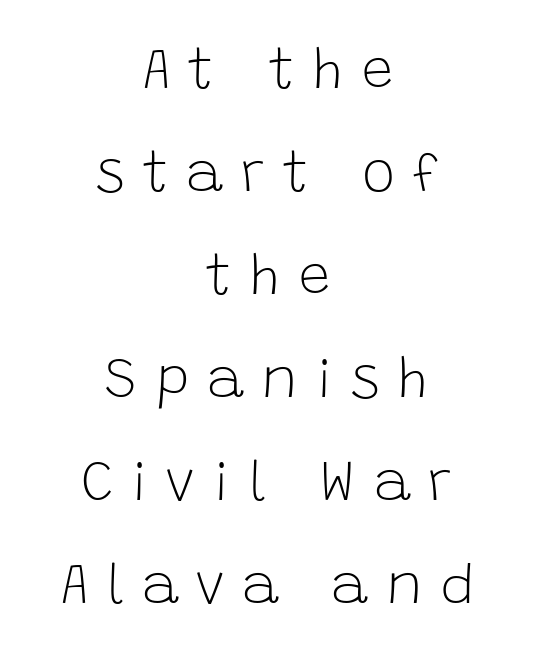
The image shows 56 px light sans-serif type, upright; set centered, line spacing 1.84x, unusually wide letter spacing (+0.32 em), not underlined; low stroke contrast and a large x-height.
